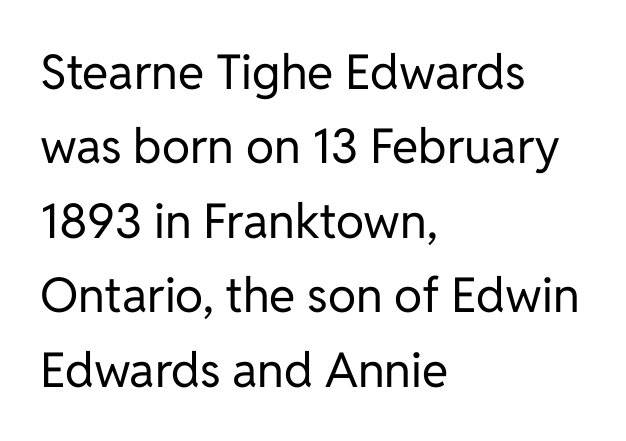
Q: Is the text bold? A: No.
Q: Is the text italic (slanted)? A: No, it is upright.
Q: Is the typeface a serif or a sans-serif typeface? A: Sans-serif.
Q: Is the text underlined? A: No.
Q: How is the paragraph aligned? A: Left-aligned.
Q: Is the spacing between letters normal or unusually wide? A: Normal.
Q: Is the spacing between lines tight, normal or loose? A: Normal.
Q: Width (condensed, normal, or wide)? A: Normal.
Q: Stroke contrast? A: Low.
Q: x-height? A: Medium.
Q: Monospaced? A: No.
